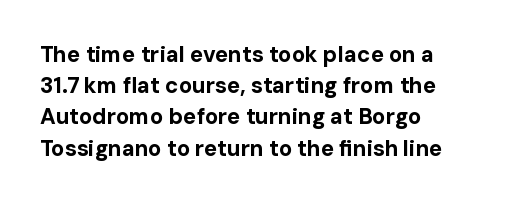
Q: Is the text bold? A: Yes.
Q: Is the text italic (slanted)? A: No, it is upright.
Q: Is the text underlined? A: No.
Q: How is the paragraph aligned? A: Left-aligned.
Q: Is the spacing between letters normal or unusually wide? A: Normal.
Q: Is the spacing between lines tight, normal or loose? A: Normal.
